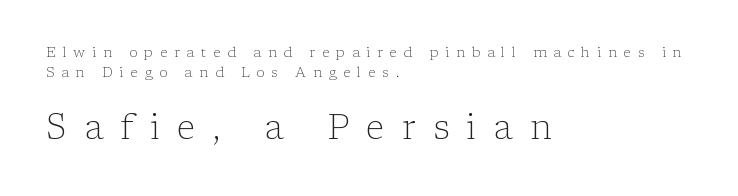
The image shows 35 px light serif type, upright; set left-aligned, normal line spacing (1.41x), unusually wide letter spacing (+0.49 em), not underlined; the second (bottom) block is 2.5x larger; low stroke contrast and a medium x-height.
